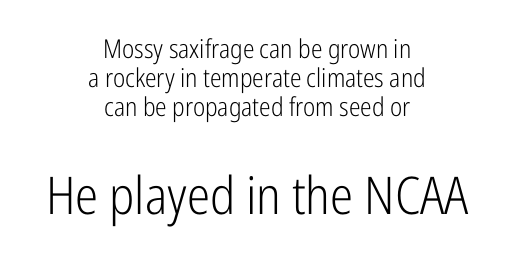
The image shows 52 px light, condensed sans-serif type, upright; set centered, tight line spacing (1.11x), normal letter spacing, not underlined; the second (bottom) block is 2.0x larger; low stroke contrast and a medium x-height.
